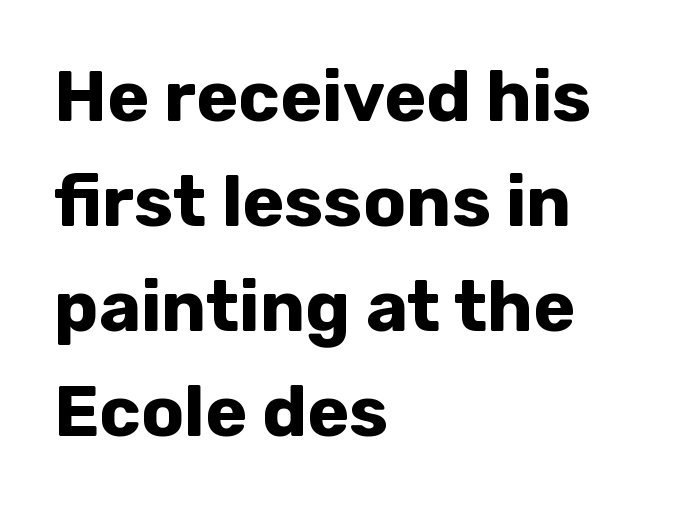
Visually the block forms a straight wall on the left and a jagged coastline on the right. Bare-footed words on every line. Characters follow at the spacing the type designer built in. Note: no serifs on the glyphs. You'd pick this weight for a headline — it's a proper bold.
